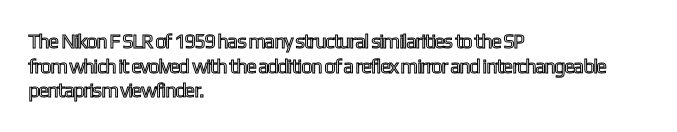
The image shows 20 px text type, upright; set left-aligned, line spacing 1.23x, normal letter spacing, not underlined.
